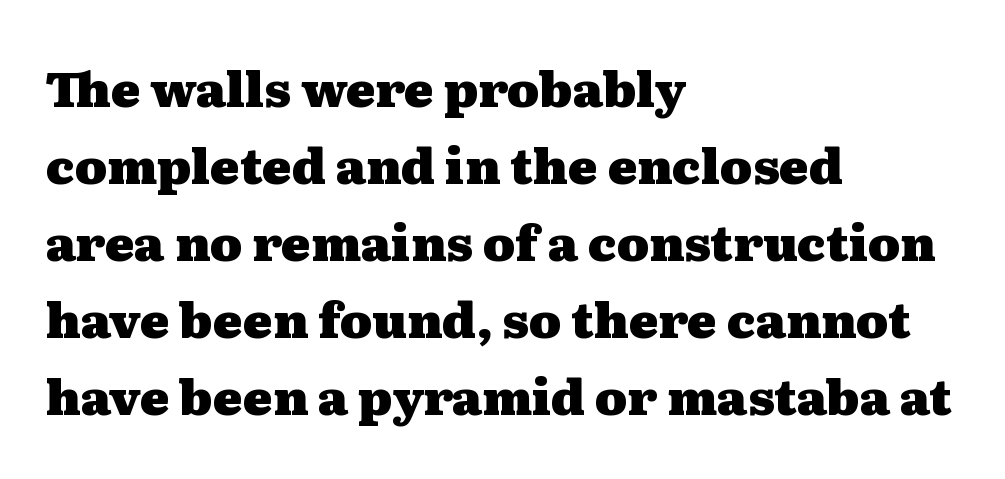
Q: Is the text bold? A: Yes.
Q: Is the text italic (slanted)? A: No, it is upright.
Q: Is the typeface a serif or a sans-serif typeface? A: Serif.
Q: Is the text underlined? A: No.
Q: How is the paragraph aligned? A: Left-aligned.
Q: Is the spacing between letters normal or unusually wide? A: Normal.
Q: Is the spacing between lines tight, normal or loose? A: Normal.
Q: Width (condensed, normal, or wide)? A: Wide.
Q: Stroke contrast? A: Medium.
Q: x-height? A: Medium.
Q: Monospaced? A: No.
